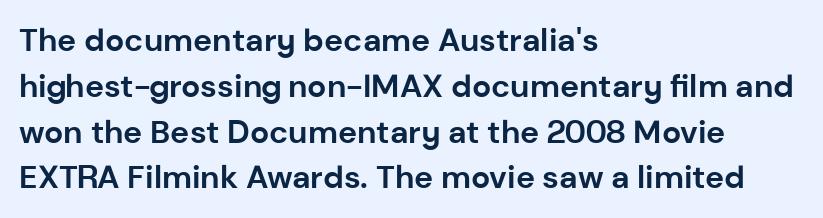
Q: Is the text bold? A: Yes.
Q: Is the text italic (slanted)? A: No, it is upright.
Q: Is the typeface a serif or a sans-serif typeface? A: Sans-serif.
Q: Is the text underlined? A: No.
Q: How is the paragraph aligned? A: Left-aligned.
Q: Is the spacing between letters normal or unusually wide? A: Normal.
Q: Is the spacing between lines tight, normal or loose? A: Normal.
Q: Width (condensed, normal, or wide)? A: Normal.
Q: Stroke contrast? A: Low.
Q: x-height? A: Medium.
Q: Monospaced? A: No.
